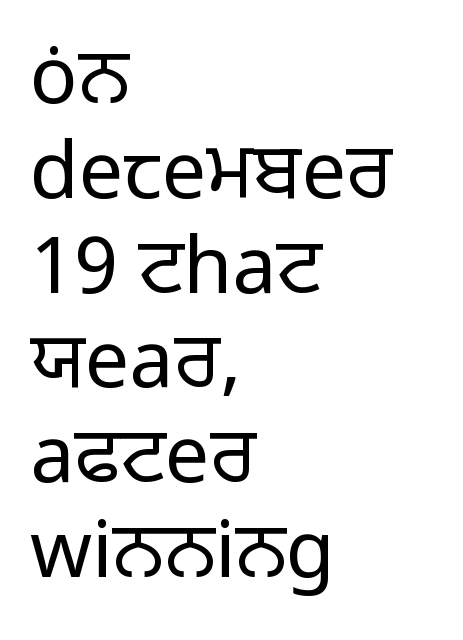
Q: Is the text bold? A: No.
Q: Is the text italic (slanted)? A: No, it is upright.
Q: Is the typeface a serif or a sans-serif typeface? A: Sans-serif.
Q: Is the text underlined? A: No.
Q: How is the paragraph aligned? A: Left-aligned.
Q: Is the spacing between letters normal or unusually wide? A: Normal.
Q: Width (condensed, normal, or wide)? A: Normal.
Q: Stroke contrast? A: Low.
Q: x-height? A: Medium.
Q: Monospaced? A: No.
